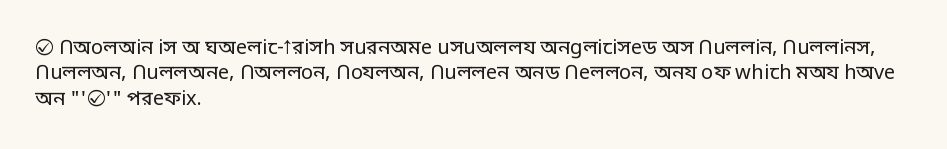
{"italic": "no", "bold": "no", "underline": "no", "align": "left", "line_spacing": "normal", "line_spacing_ratio": 1.27, "letter_spacing": "normal", "letter_spacing_em": 0.0, "glyph_px": 20}
